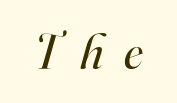
The image shows 49 px regular-weight serif type, italic (leaning right); set unusually wide letter spacing (+0.43 em), not underlined; high stroke contrast and a small x-height.
